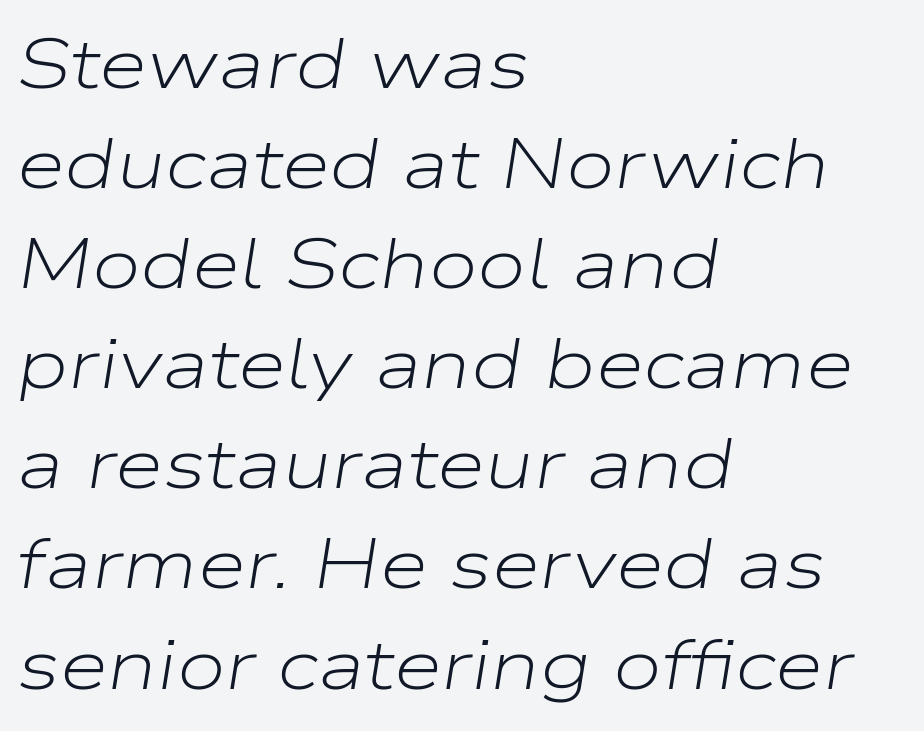
The image shows 70 px light, wide type, italic (leaning right); set left-aligned, normal line spacing (1.43x), normal letter spacing, not underlined; low stroke contrast and a medium x-height.
